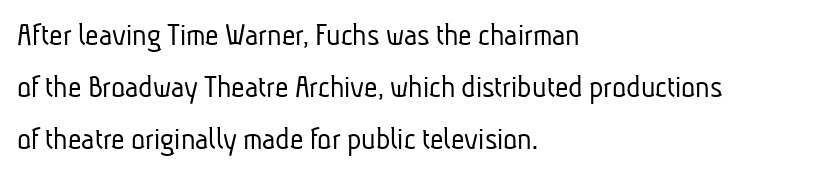
Q: Is the text bold? A: No.
Q: Is the typeface a serif or a sans-serif typeface? A: Sans-serif.
Q: Is the text underlined? A: No.
Q: How is the paragraph aligned? A: Left-aligned.
Q: Is the spacing between letters normal or unusually wide? A: Normal.
Q: Is the spacing between lines tight, normal or loose? A: Normal.
Q: Width (condensed, normal, or wide)? A: Condensed.
Q: Stroke contrast? A: Low.
Q: x-height? A: Medium.
Q: Monospaced? A: No.
